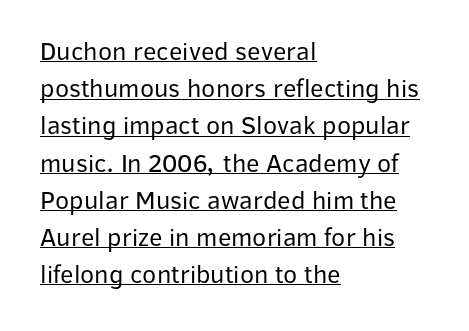
Summary of weight: not heavy and not bold. The type sits square on the baseline with zero lean. Tracking here is standard; glyphs follow each other at the usual distance. The glyphs are accompanied by a horizontal stroke just below them. Leftover space on each line is placed entirely after the last word.
